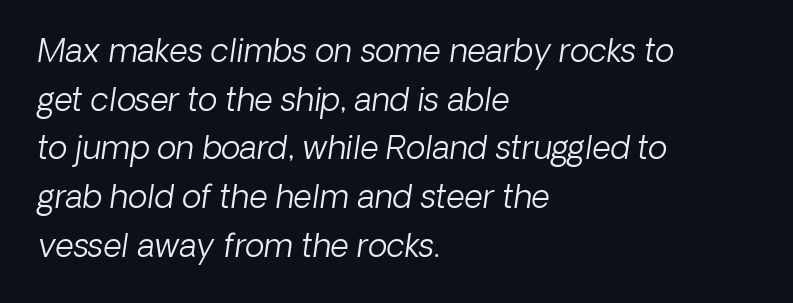
Q: Is the text bold? A: No.
Q: Is the typeface a serif or a sans-serif typeface? A: Sans-serif.
Q: Is the text underlined? A: No.
Q: How is the paragraph aligned? A: Left-aligned.
Q: Is the spacing between letters normal or unusually wide? A: Normal.
Q: Is the spacing between lines tight, normal or loose? A: Normal.
Q: Width (condensed, normal, or wide)? A: Normal.
Q: Stroke contrast? A: Low.
Q: x-height? A: Medium.
Q: Monospaced? A: No.
